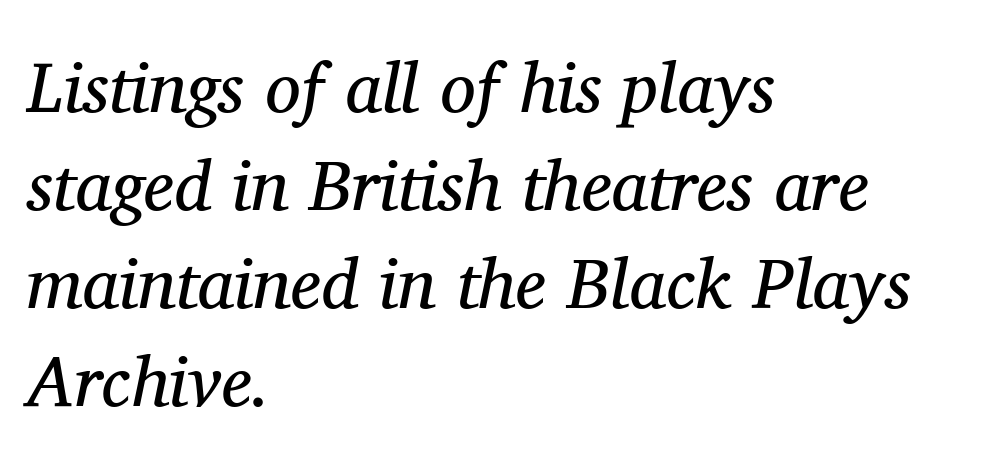
The face used here is proportionally spaced, like ordinary book or web type. You could call the tracking neutral — neither tight nor loose. Quick note: italic. The strokes carry an ordinary text weight at most.
